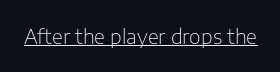
The image shows 20 px text type, upright; set normal letter spacing, underlined.
